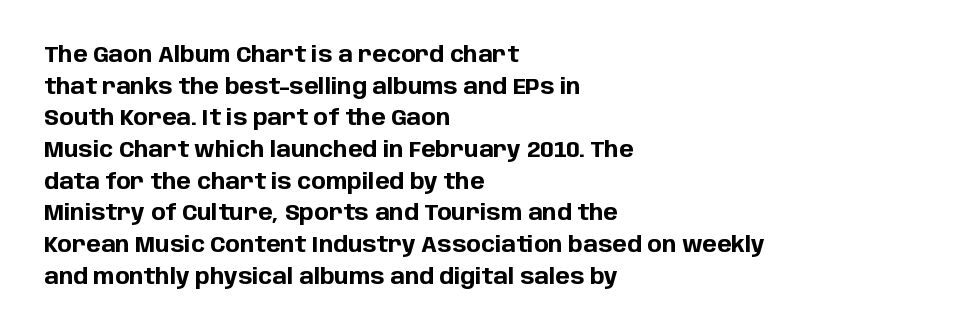
Beneath every word, the page is bare. Successive baselines arrive at the customary interval. It's the straight-up-and-down kind of type. Which margin do the lines hug? The left one — the right edge is uneven. Thick stems and heavy bowls — unmistakably bold.
